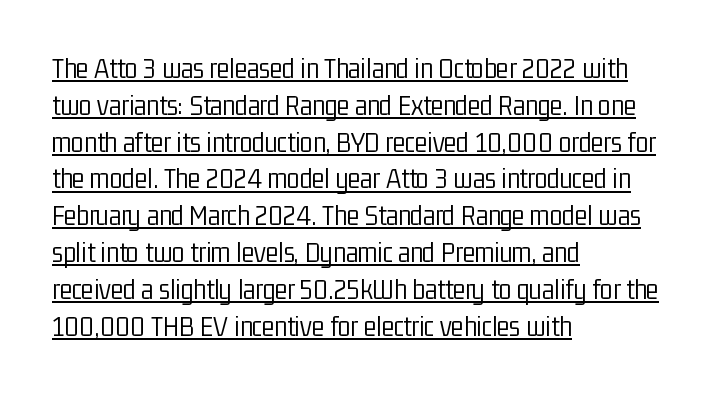
{"serif": "no", "italic": "no", "bold": "no", "weight": "light", "width": "condensed", "stroke_contrast": "low", "x_height": "medium", "monospaced": "no", "underline": "yes", "align": "left", "line_spacing": "normal", "line_spacing_ratio": 1.27, "letter_spacing": "normal", "letter_spacing_em": 0.0, "glyph_px": 29}
